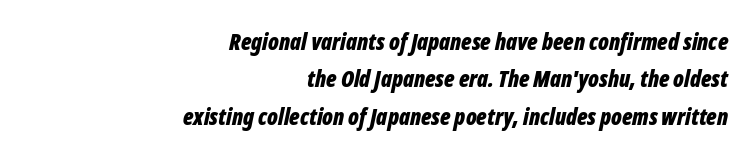
The image shows 23 px bold type, italic (leaning right); set right-aligned, normal line spacing (1.62x), normal letter spacing, not underlined.
